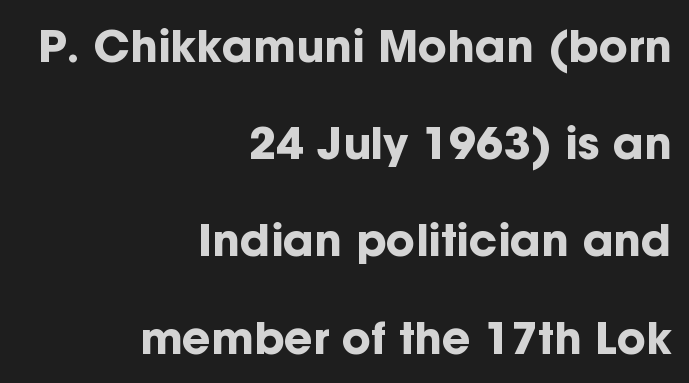
The letters stand straight up with perfectly vertical stems. The line-height multiplier appears high, well above default. The rendering uses natural spacing where letterforms have individual widths. The text block is weighted toward the right margin, trailing off unevenly leftward.
